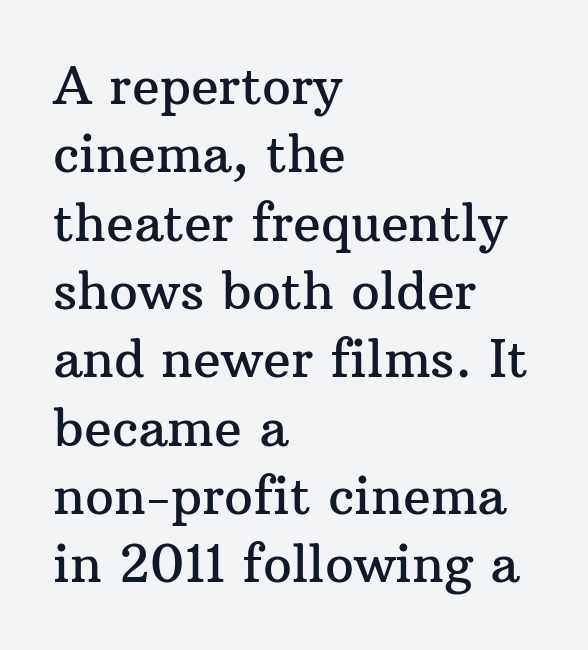
{"serif": "yes", "italic": "no", "width": "normal", "stroke_contrast": "medium", "x_height": "medium", "monospaced": "no", "underline": "no", "align": "left", "line_spacing": "normal", "line_spacing_ratio": 1.34, "letter_spacing": "normal", "letter_spacing_em": 0.0, "glyph_px": 51}
